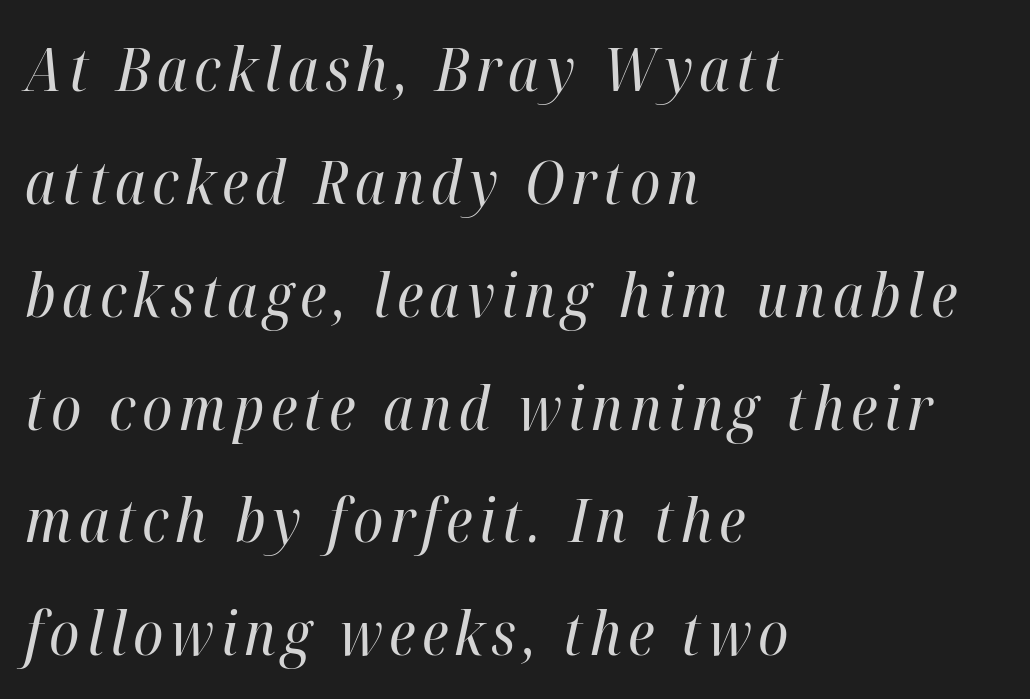
{"italic": "yes", "lean": "right", "slant_degrees": 12, "bold": "no", "weight": "regular", "width": "condensed", "stroke_contrast": "high", "x_height": "medium", "monospaced": "no", "underline": "no", "align": "left", "line_spacing_ratio": 1.85, "glyph_px": 61}
